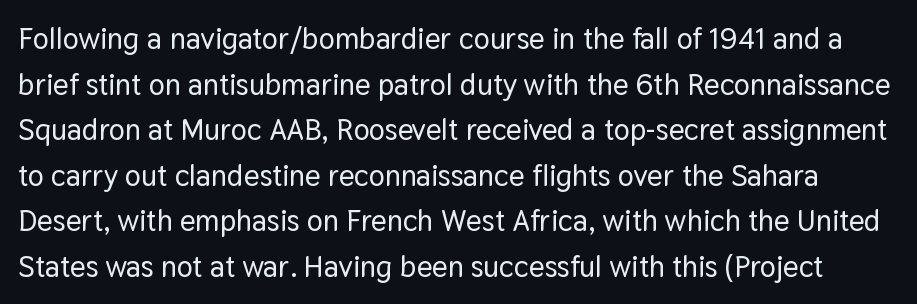
The image shows 30 px sans-serif type, upright; set normal line spacing (1.52x), normal letter spacing, not underlined; low stroke contrast and a medium x-height.
